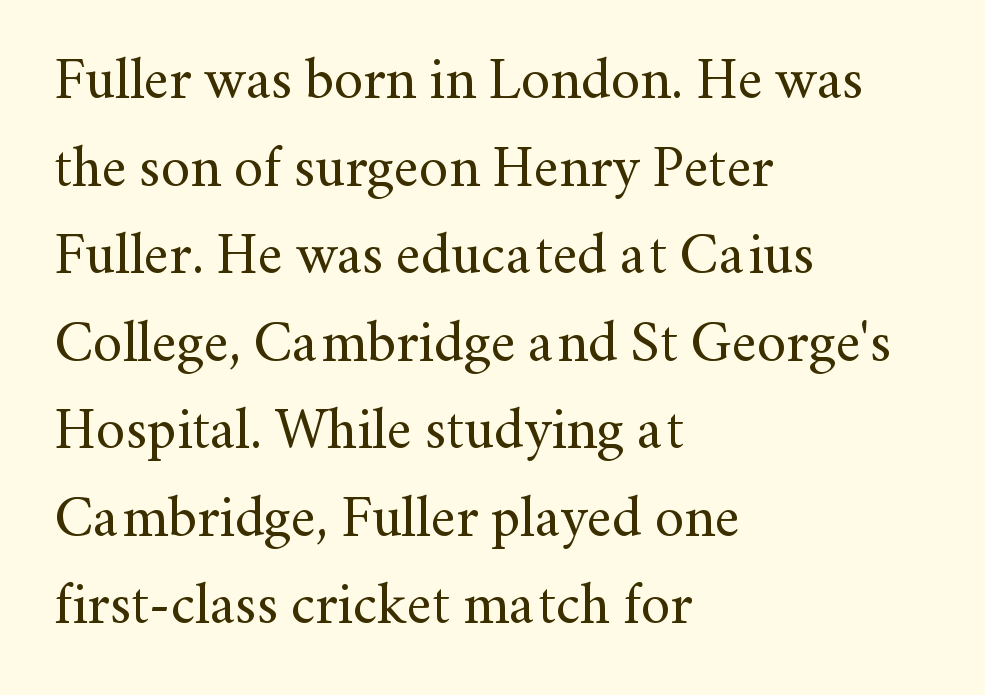
{"serif": "yes", "italic": "no", "bold": "no", "weight": "regular", "width": "normal", "stroke_contrast": "medium", "x_height": "small", "monospaced": "no", "underline": "no", "align": "left", "line_spacing": "normal", "line_spacing_ratio": 1.51, "letter_spacing": "normal", "letter_spacing_em": 0.0, "glyph_px": 58}
